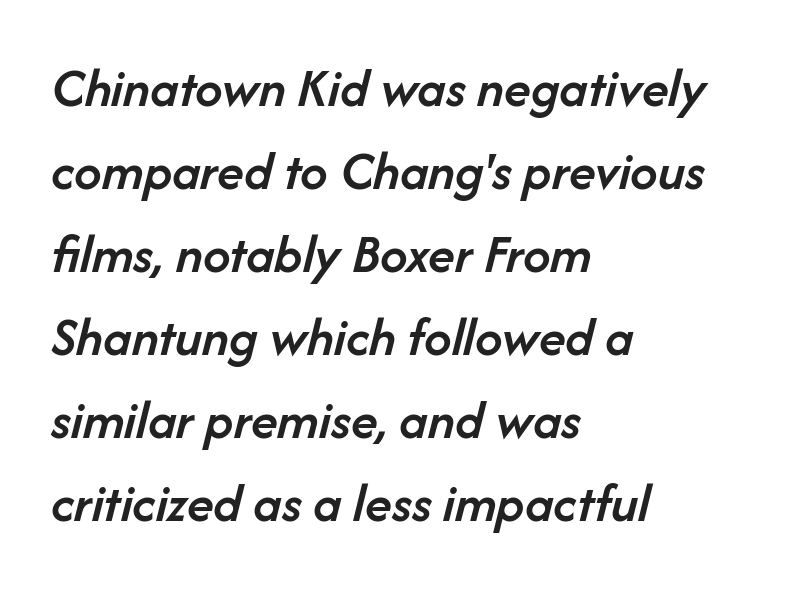
Successive baselines arrive at the customary interval. The strip under each line holds only bare page. The type is set solid horizontally, with unmodified tracking. Character widths vary here, with narrow letters taking less room than wide ones. Looking at the ascenders, they clearly lean.
